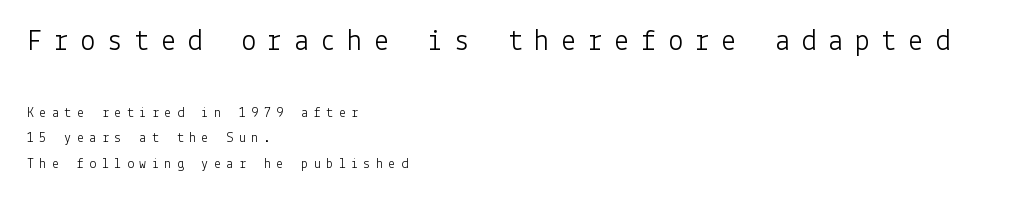
Heft: none added — not bold. Reading down the block, your eye returns to a fixed left position each line. The letters in the upper block stand taller than those in the block below. How are the letters spaced? Widely, with obvious added tracking. Check where the strokes stop: nothing finishes them off — pure sans.
